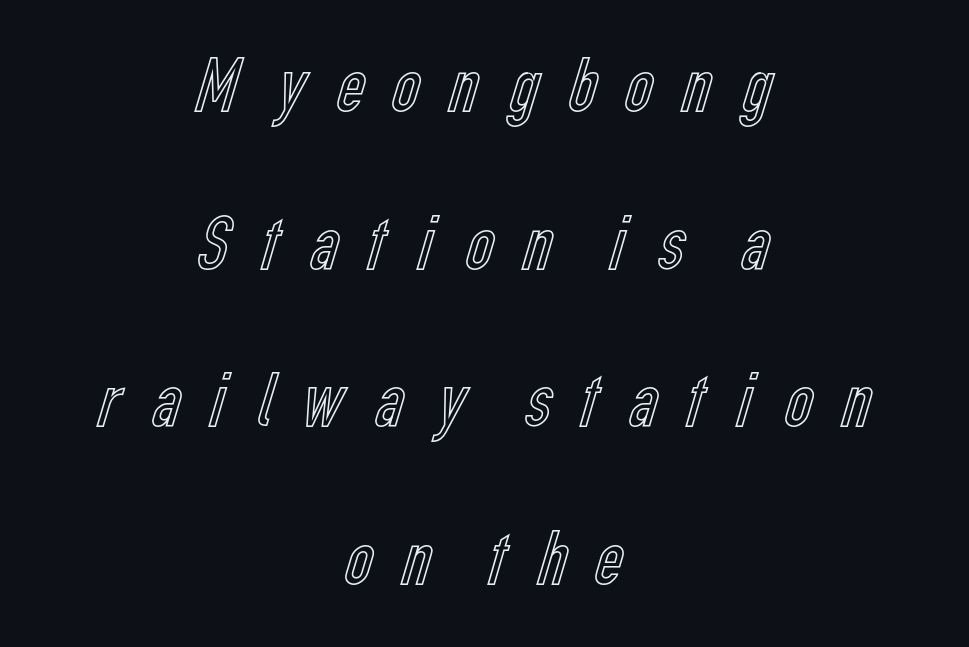
{"width": "condensed", "x_height": "medium", "monospaced": "no", "underline": "no", "align": "center", "line_spacing": "loose", "line_spacing_ratio": 1.97, "letter_spacing": "wide", "letter_spacing_em": 0.25, "glyph_px": 80}
